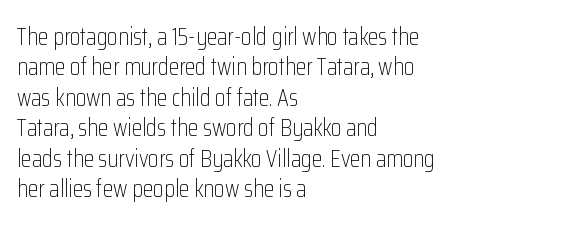
The image shows 24 px text type, upright; set left-aligned, normal line spacing (1.27x), normal letter spacing, not underlined.
